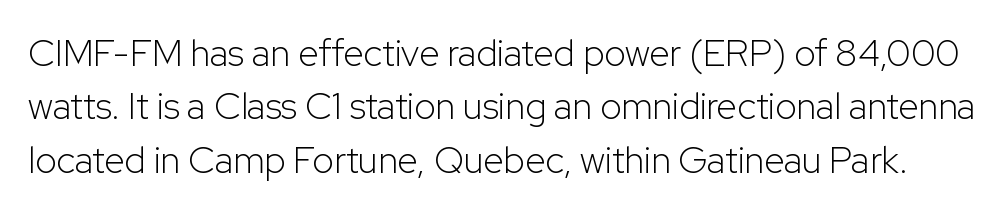
Inter-character spacing is left at the font's built-in metrics. The face used here is proportionally spaced, like ordinary book or web type. Stem width sits at or under what a default text font uses. Students, observe: this is what conventionally led text looks like. Nope, not italic — everything's standing straight.
